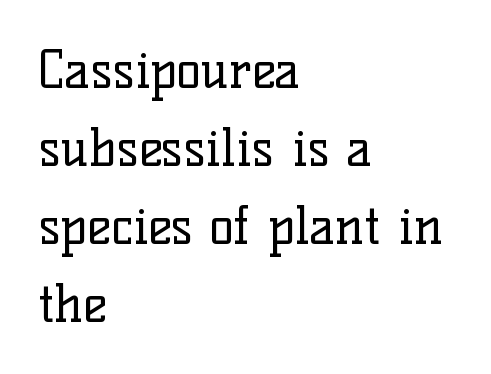
{"serif": "yes", "italic": "no", "bold": "no", "weight": "regular", "width": "normal", "stroke_contrast": "low", "x_height": "medium", "monospaced": "no", "underline": "no", "align": "left", "line_spacing": "normal", "line_spacing_ratio": 1.53, "letter_spacing": "normal", "letter_spacing_em": 0.0, "glyph_px": 51}
